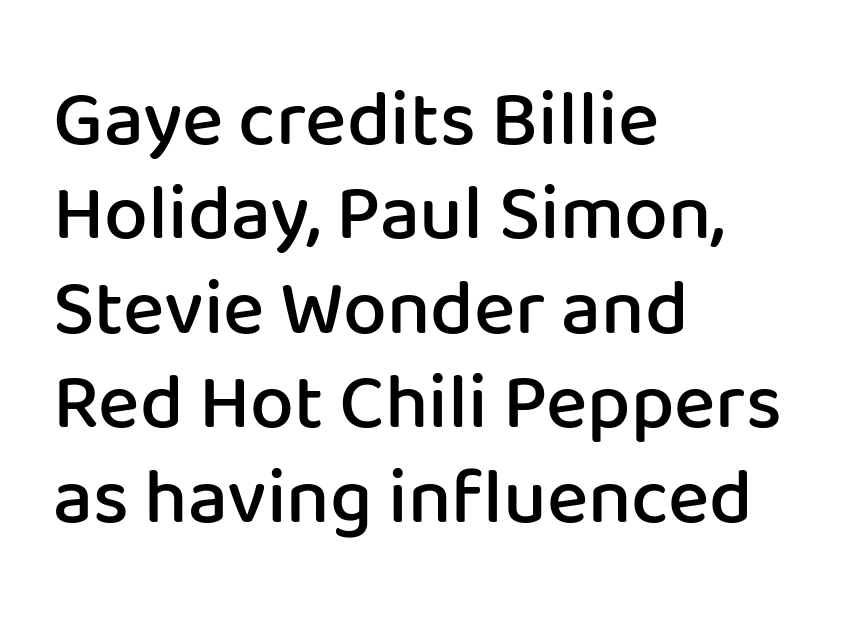
The image shows 78 px semibold sans-serif type, upright; set left-aligned, line spacing 1.21x, normal letter spacing, not underlined; low stroke contrast and a medium x-height.
